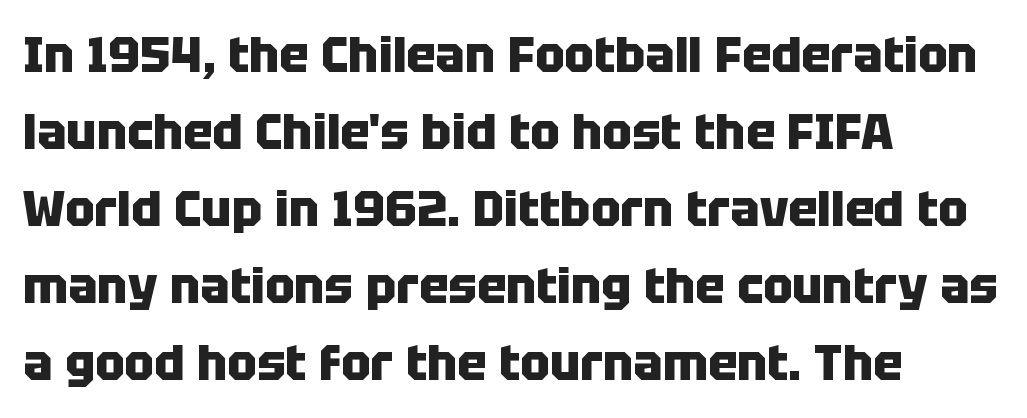
The baseline area is clear. Each letter's strokes conclude bluntly, with no projecting serifs. Ascenders rise straight up at ninety degrees. A typesetter would call this proportional, since set widths differ per character.
